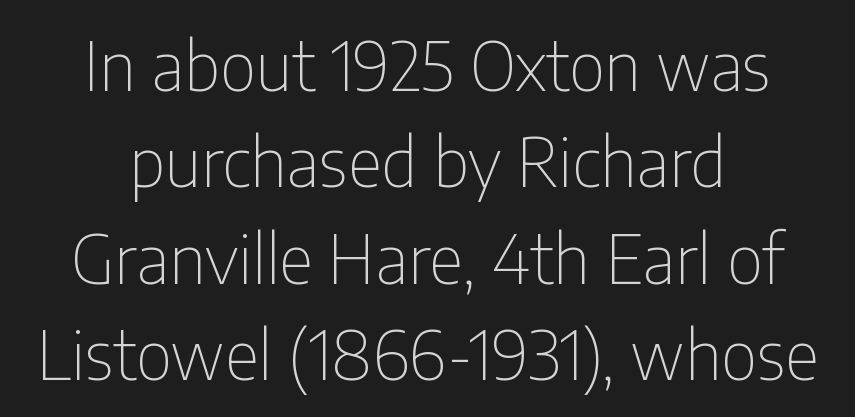
Serifs: no, the terminals of the letterforms are clean. The face used here is proportionally spaced, like ordinary book or web type. Every character sits straight up, as roman type does. Tracking here is standard; glyphs follow each other at the usual distance.
